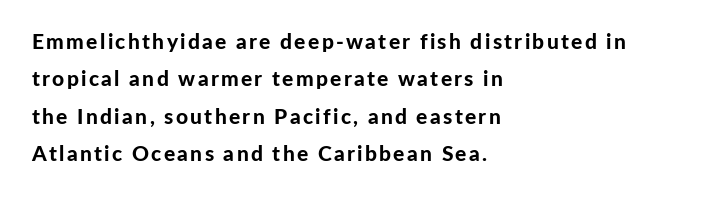
{"italic": "no", "bold": "yes", "underline": "no", "align": "left", "line_spacing_ratio": 1.78, "glyph_px": 21}
